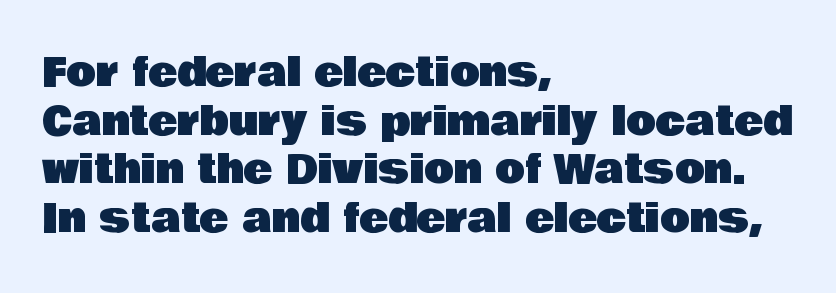
Q: Is the text italic (slanted)? A: No, it is upright.
Q: Is the typeface a serif or a sans-serif typeface? A: Sans-serif.
Q: Is the text underlined? A: No.
Q: How is the paragraph aligned? A: Left-aligned.
Q: Is the spacing between letters normal or unusually wide? A: Normal.
Q: Is the spacing between lines tight, normal or loose? A: Normal.
Q: Width (condensed, normal, or wide)? A: Normal.
Q: Stroke contrast? A: Low.
Q: x-height? A: Large.
Q: Monospaced? A: No.
